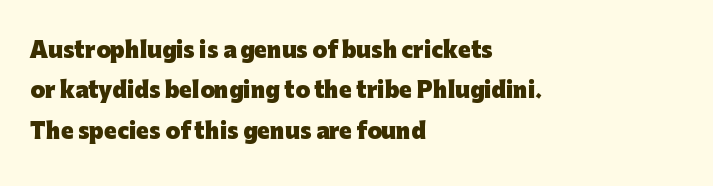
The sample has been set heavy, in full bold. Caption: standard tracking, unaltered. A great deal of white space separates one row of letters from the next. A typesetter would mark this as roman, not italic. The compositor pushed each line to the left boundary. The space directly below the letters is spotless.
